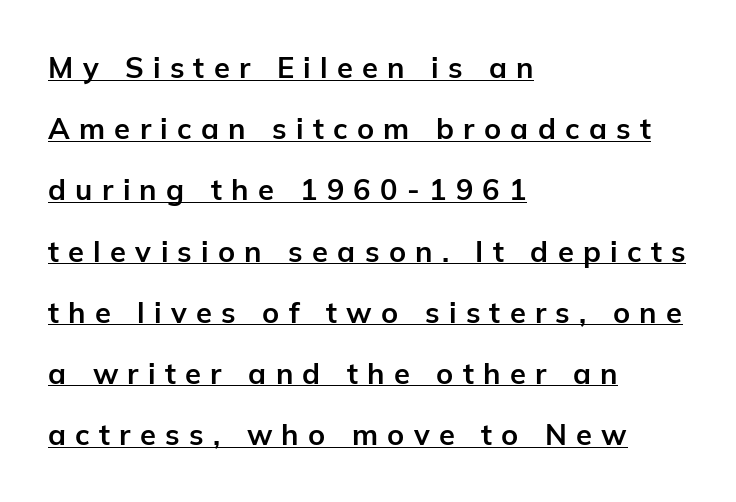
The image shows 29 px bold sans-serif type, upright; set left-aligned, loose line spacing (2.11x), unusually wide letter spacing (+0.32 em), underlined; low stroke contrast and a medium x-height.
